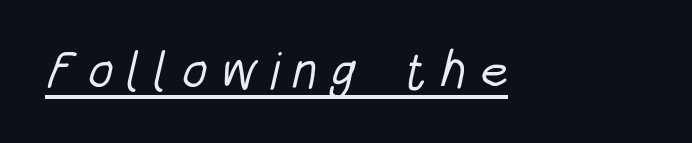
{"serif": "no", "bold": "no", "weight": "light", "width": "condensed", "stroke_contrast": "low", "x_height": "large", "monospaced": "no", "underline": "yes", "letter_spacing": "wide", "letter_spacing_em": 0.25, "glyph_px": 52}
